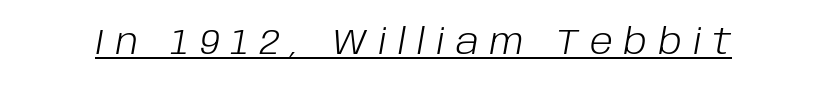
The image shows 35 px light type, italic (leaning right); set unusually wide letter spacing (+0.32 em), underlined; low stroke contrast and a large x-height.
